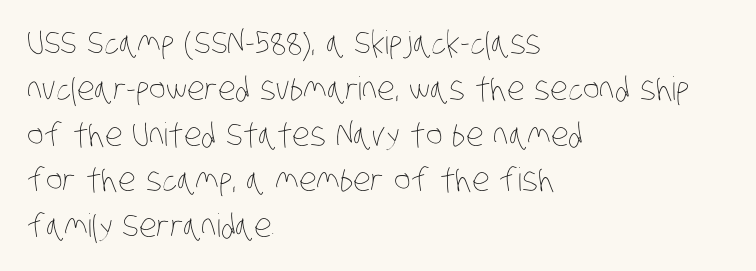
Q: Is the text bold? A: No.
Q: Is the text underlined? A: No.
Q: How is the paragraph aligned? A: Left-aligned.
Q: Is the spacing between letters normal or unusually wide? A: Normal.
Q: Is the spacing between lines tight, normal or loose? A: Normal.
Q: Width (condensed, normal, or wide)? A: Condensed.
Q: Stroke contrast? A: Low.
Q: x-height? A: Large.
Q: Monospaced? A: No.
